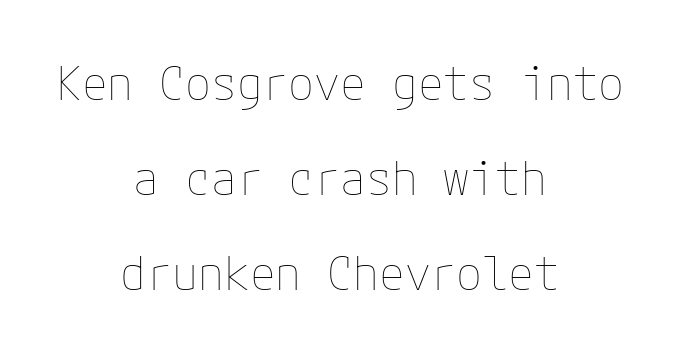
{"italic": "no", "bold": "no", "weight": "thin", "width": "normal", "stroke_contrast": "low", "x_height": "medium", "underline": "no", "align": "center", "line_spacing": "loose", "line_spacing_ratio": 2.02, "letter_spacing": "normal", "letter_spacing_em": 0.0, "glyph_px": 47}
